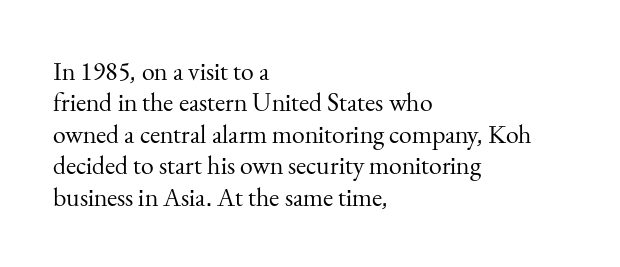
{"italic": "no", "bold": "no", "underline": "no", "align": "left", "line_spacing_ratio": 1.21, "letter_spacing": "normal", "letter_spacing_em": 0.0, "glyph_px": 26}
